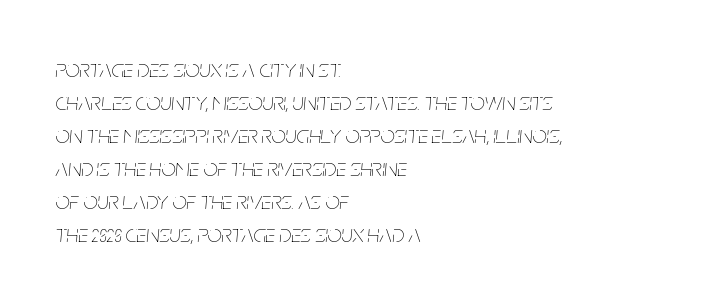
Q: Is the text bold? A: No.
Q: Is the text italic (slanted)? A: Yes, it leans right by about 5 degrees.
Q: Is the text underlined? A: No.
Q: How is the paragraph aligned? A: Left-aligned.
Q: Is the spacing between letters normal or unusually wide? A: Normal.
Q: Is the spacing between lines tight, normal or loose? A: Normal.
